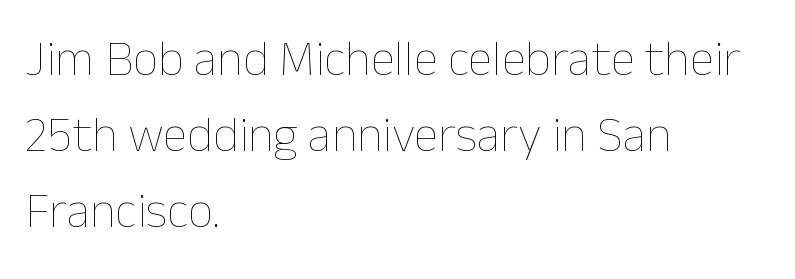
{"italic": "no", "bold": "no", "weight": "thin", "width": "normal", "stroke_contrast": "low", "x_height": "medium", "monospaced": "no", "underline": "no", "align": "left", "line_spacing": "normal", "line_spacing_ratio": 1.52, "letter_spacing": "normal", "letter_spacing_em": 0.0, "glyph_px": 50}
